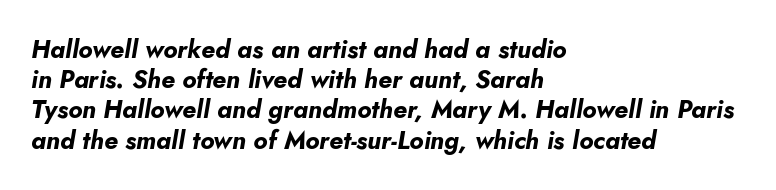
{"italic": "yes", "lean": "right", "slant_degrees": 5, "bold": "yes", "underline": "no", "align": "left", "line_spacing_ratio": 1.21, "letter_spacing": "normal", "letter_spacing_em": 0.0, "glyph_px": 25}
